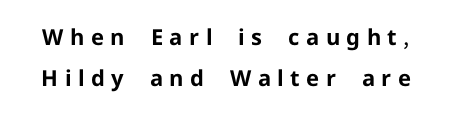
Q: Is the text bold? A: Yes.
Q: Is the text italic (slanted)? A: No, it is upright.
Q: Is the text underlined? A: No.
Q: Is the spacing between letters normal or unusually wide? A: Unusually wide.
